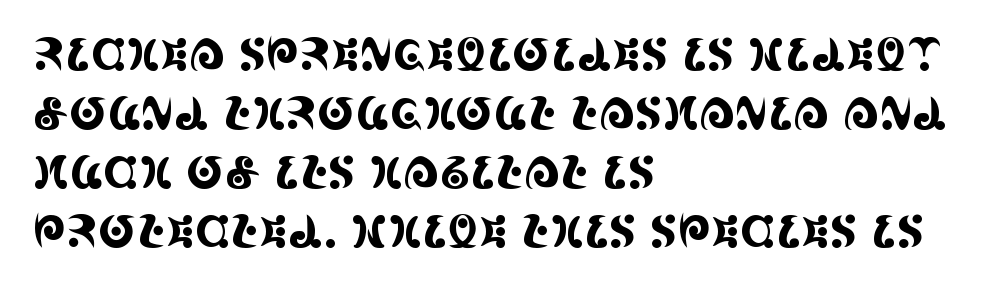
The image shows 45 px condensed serif type, upright; set left-aligned, normal line spacing (1.31x), normal letter spacing, not underlined; a large x-height.
